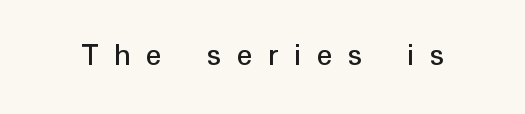
Q: Is the text italic (slanted)? A: No, it is upright.
Q: Is the typeface a serif or a sans-serif typeface? A: Sans-serif.
Q: Is the text underlined? A: No.
Q: Is the spacing between letters normal or unusually wide? A: Unusually wide.
Q: Width (condensed, normal, or wide)? A: Normal.
Q: Stroke contrast? A: Low.
Q: x-height? A: Medium.
Q: Monospaced? A: No.
